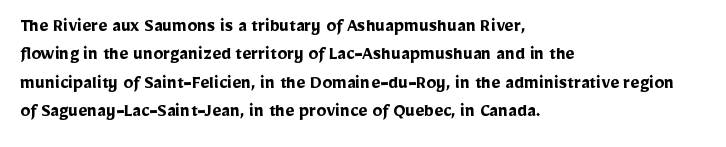
Q: Is the text bold? A: Yes.
Q: Is the text italic (slanted)? A: No, it is upright.
Q: Is the text underlined? A: No.
Q: How is the paragraph aligned? A: Left-aligned.
Q: Is the spacing between letters normal or unusually wide? A: Normal.
Q: Is the spacing between lines tight, normal or loose? A: Normal.
